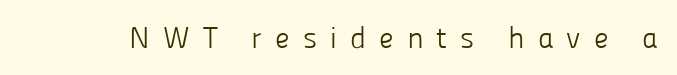
The image shows 30 px light sans-serif type, upright; set unusually wide letter spacing (+0.43 em), not underlined; low stroke contrast and a medium x-height.
